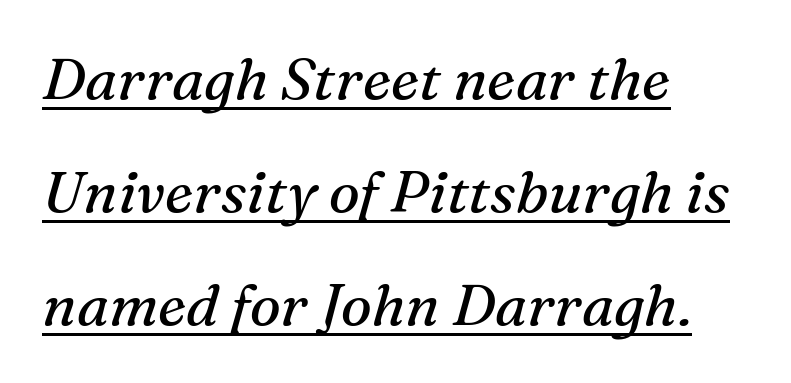
Q: Is the text bold? A: No.
Q: Is the text italic (slanted)? A: Yes, it leans right by about 16 degrees.
Q: Is the typeface a serif or a sans-serif typeface? A: Serif.
Q: Is the text underlined? A: Yes.
Q: How is the paragraph aligned? A: Left-aligned.
Q: Is the spacing between letters normal or unusually wide? A: Normal.
Q: Is the spacing between lines tight, normal or loose? A: Loose.
Q: Width (condensed, normal, or wide)? A: Normal.
Q: Stroke contrast? A: Medium.
Q: x-height? A: Medium.
Q: Monospaced? A: No.
